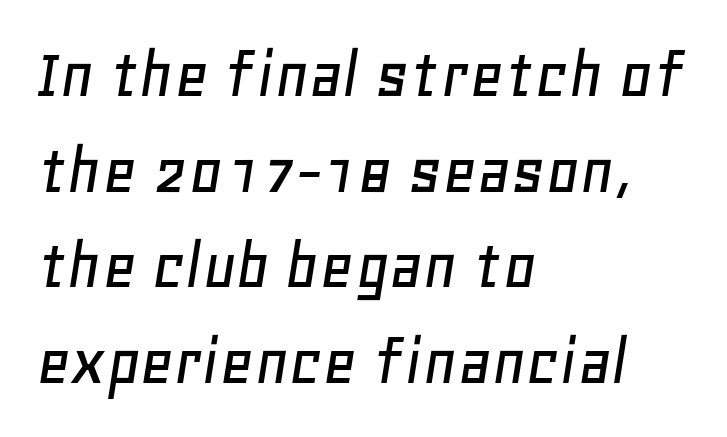
The image shows 73 px text type, italic (leaning right); set left-aligned, normal line spacing (1.31x), normal letter spacing, not underlined; low stroke contrast and a large x-height.
